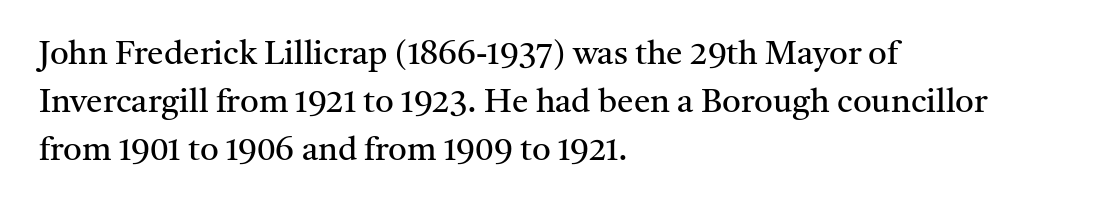
Q: Is the text bold? A: No.
Q: Is the text italic (slanted)? A: No, it is upright.
Q: Is the typeface a serif or a sans-serif typeface? A: Serif.
Q: Is the text underlined? A: No.
Q: How is the paragraph aligned? A: Left-aligned.
Q: Is the spacing between letters normal or unusually wide? A: Normal.
Q: Is the spacing between lines tight, normal or loose? A: Normal.
Q: Width (condensed, normal, or wide)? A: Normal.
Q: Stroke contrast? A: Medium.
Q: x-height? A: Medium.
Q: Monospaced? A: No.
